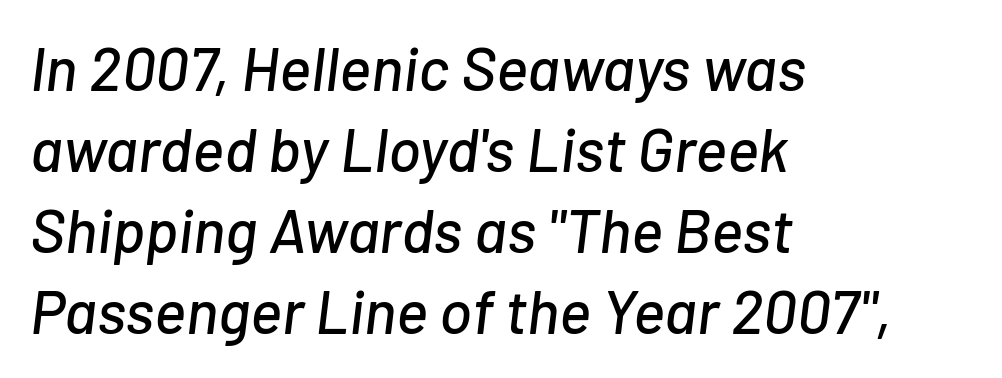
Q: Is the text italic (slanted)? A: Yes, it leans right by about 7 degrees.
Q: Is the text underlined? A: No.
Q: How is the paragraph aligned? A: Left-aligned.
Q: Is the spacing between letters normal or unusually wide? A: Normal.
Q: Is the spacing between lines tight, normal or loose? A: Normal.
Q: Width (condensed, normal, or wide)? A: Normal.
Q: Stroke contrast? A: Low.
Q: x-height? A: Medium.
Q: Monospaced? A: No.
